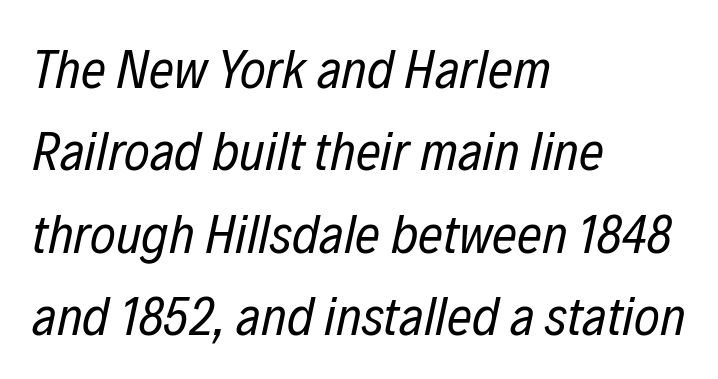
You could not count columns in this text — the font is proportionally spaced. Standard letterfit; no display-style spreading of the glyphs. Line spacing here is normal. Style check: oblique. Is the block centered? No — it sits flush against the left margin. Type without underlining.
